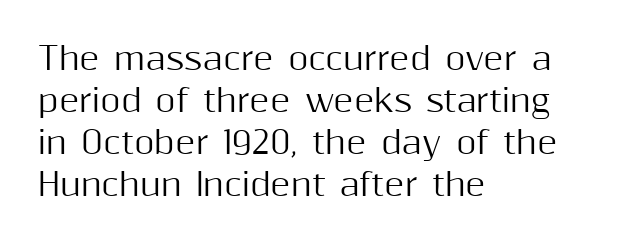
{"serif": "no", "italic": "no", "width": "normal", "stroke_contrast": "medium", "x_height": "medium", "monospaced": "no", "underline": "no", "align": "left", "line_spacing": "normal", "line_spacing_ratio": 1.36, "letter_spacing": "normal", "letter_spacing_em": 0.0, "glyph_px": 31}
